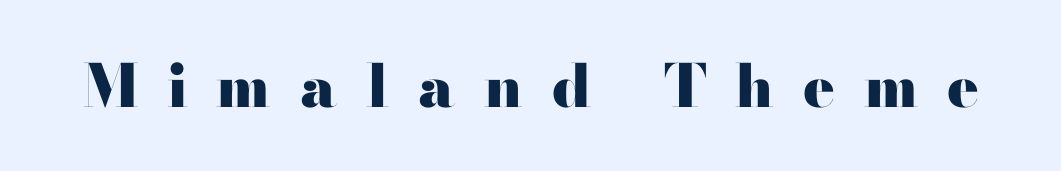
{"serif": "yes", "italic": "no", "bold": "yes", "weight": "heavy", "width": "wide", "stroke_contrast": "high", "x_height": "small", "monospaced": "no", "underline": "no", "letter_spacing": "wide", "letter_spacing_em": 0.49, "glyph_px": 59}
